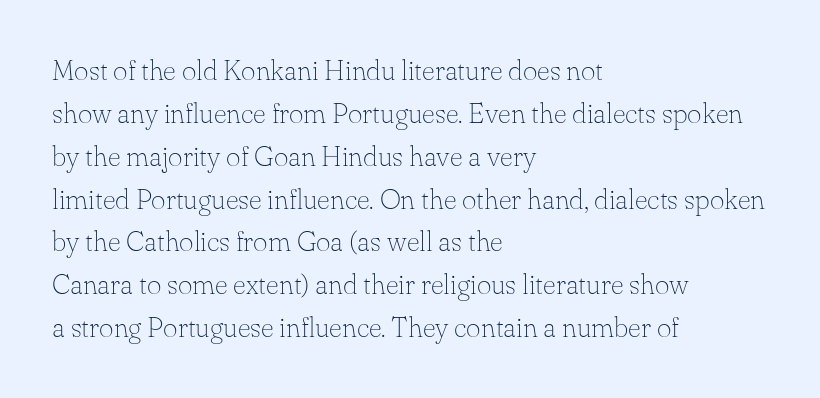
Letterform terminals end in serifs throughout the passage. Just letters on the line, the space beneath them empty. The face used here is proportionally spaced, like ordinary book or web type. Baseline-to-baseline distance is the conventional proportion of letter height.
